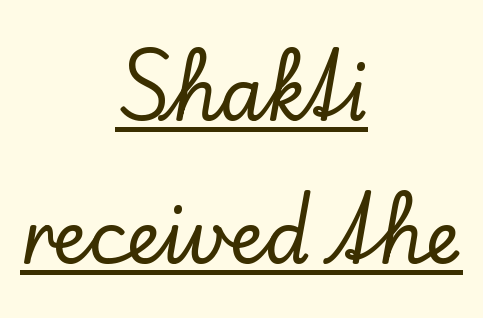
Q: Is the text italic (slanted)? A: Yes.
Q: Is the typeface a serif or a sans-serif typeface? A: Serif.
Q: Is the text underlined? A: Yes.
Q: How is the paragraph aligned? A: Centered.
Q: Is the spacing between letters normal or unusually wide? A: Normal.
Q: Is the spacing between lines tight, normal or loose? A: Loose.
Q: Width (condensed, normal, or wide)? A: Normal.
Q: Stroke contrast? A: Low.
Q: x-height? A: Small.
Q: Monospaced? A: No.
